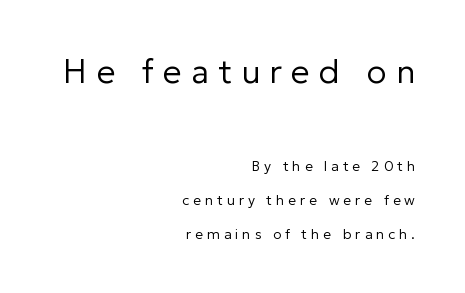
Q: Is the text bold? A: No.
Q: Is the text italic (slanted)? A: No, it is upright.
Q: Is the typeface a serif or a sans-serif typeface? A: Sans-serif.
Q: Is the text underlined? A: No.
Q: How is the paragraph aligned? A: Right-aligned.
Q: Is the spacing between letters normal or unusually wide? A: Unusually wide.
Q: Is the spacing between lines tight, normal or loose? A: Loose.
Q: Which block of text is set in a larger size, the first (top) or the second (bottom)? A: The first (top) one.
Q: Width (condensed, normal, or wide)? A: Normal.
Q: Stroke contrast? A: Low.
Q: x-height? A: Medium.
Q: Monospaced? A: No.
